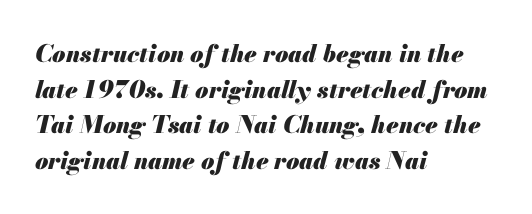
Q: Is the text bold? A: Yes.
Q: Is the text italic (slanted)? A: Yes, it leans right by about 13 degrees.
Q: Is the text underlined? A: No.
Q: How is the paragraph aligned? A: Left-aligned.
Q: Is the spacing between letters normal or unusually wide? A: Normal.
Q: Is the spacing between lines tight, normal or loose? A: Normal.
